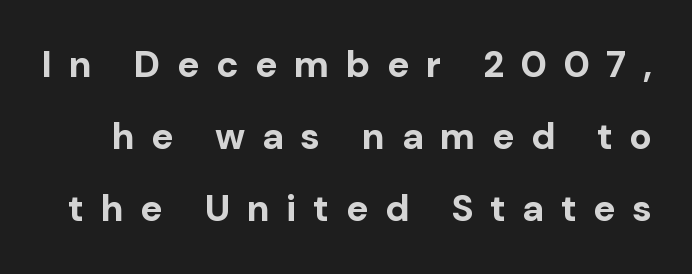
The image shows 37 px bold sans-serif type, upright; set loose line spacing (1.95x), unusually wide letter spacing (+0.45 em), not underlined; low stroke contrast and a medium x-height.
